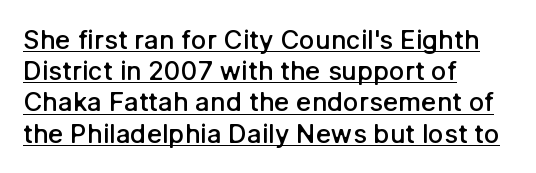
The image shows 26 px text type, upright; set left-aligned, line spacing 1.2x, normal letter spacing, underlined.
